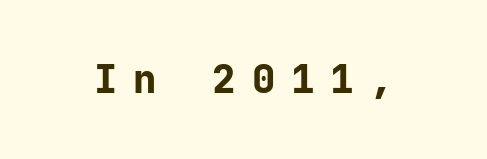
{"serif": "no", "italic": "no", "bold": "yes", "weight": "bold", "width": "normal", "stroke_contrast": "low", "x_height": "medium", "monospaced": "yes", "underline": "no", "letter_spacing": "wide", "letter_spacing_em": 0.41, "glyph_px": 39}
